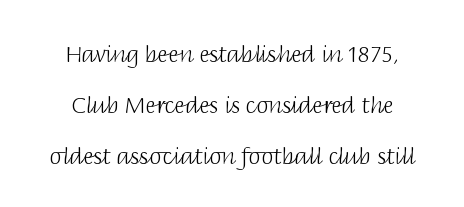
Words appear dense and cohesive because spacing is normal. The space directly below the letters is spotless. The font is comparable to plain body text, perhaps lighter. Vertical spacing — loose. The passage is arranged like a title page — every line centered. If you drew a line through each stem, it would be perfectly vertical.
